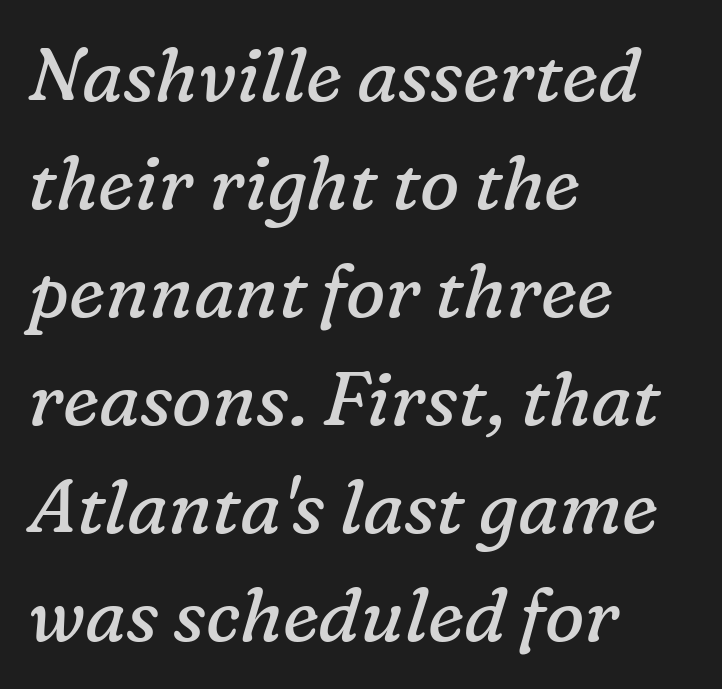
Varying glyph widths throughout — classic text-font behaviour. Left-aligned paragraph, ragged on the right. What kind of face is this? One with serifs. The font sits on the lighter half of the weight spectrum, regular included. The specimen reads as italic at a glance. Between one letter and the next there's only the usual sliver of space.
